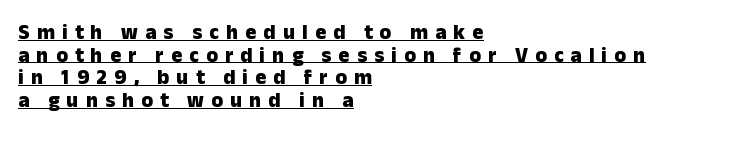
{"italic": "no", "bold": "yes", "underline": "yes", "align": "left", "line_spacing": "tight", "line_spacing_ratio": 1.08, "letter_spacing": "wide", "letter_spacing_em": 0.34, "glyph_px": 21}
